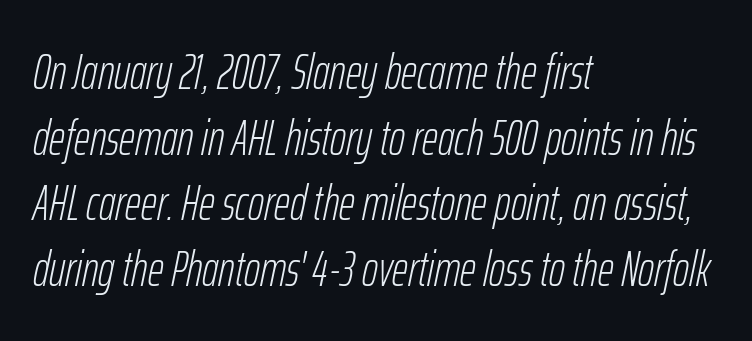
Q: Is the text bold? A: No.
Q: Is the text italic (slanted)? A: Yes, it leans right by about 12 degrees.
Q: Is the text underlined? A: No.
Q: How is the paragraph aligned? A: Left-aligned.
Q: Is the spacing between letters normal or unusually wide? A: Normal.
Q: Is the spacing between lines tight, normal or loose? A: Normal.
Q: Width (condensed, normal, or wide)? A: Condensed.
Q: Stroke contrast? A: Low.
Q: x-height? A: Medium.
Q: Monospaced? A: No.
